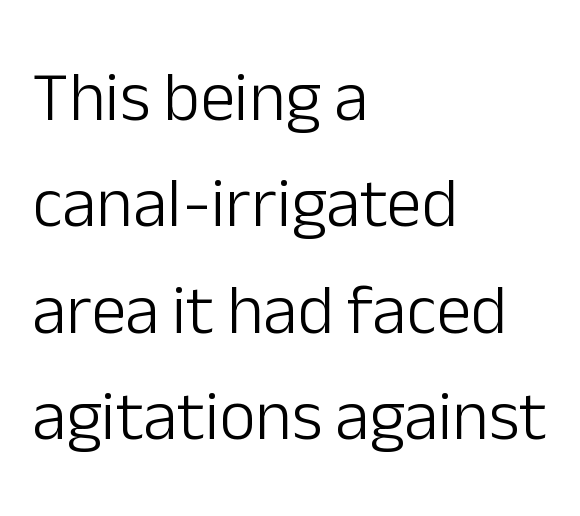
The image shows 70 px light sans-serif type, upright; set left-aligned, normal line spacing (1.52x), normal letter spacing, not underlined; low stroke contrast and a medium x-height.
